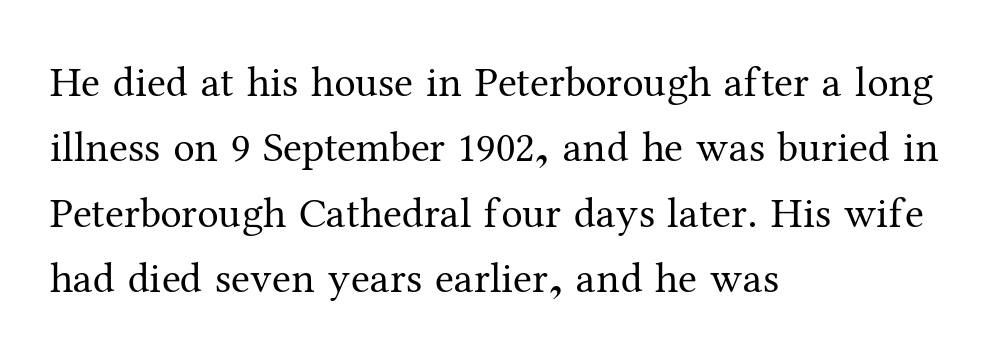
Small tapered or slab feet sit at the stroke ends, so this counts as serif. The passage is arranged the way most books set body copy — flush left. Ink coverage per letter is moderate at most. Is there any slant? The stems are plumb. How are the letters spaced? Ordinarily, with no added tracking.
